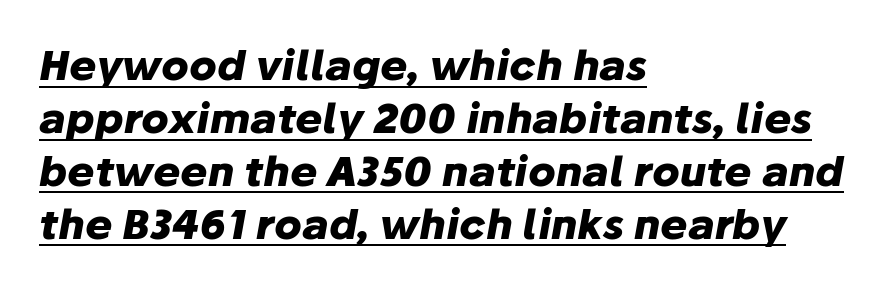
Q: Is the text bold? A: Yes.
Q: Is the text italic (slanted)? A: Yes, it leans right by about 10 degrees.
Q: Is the text underlined? A: Yes.
Q: How is the paragraph aligned? A: Left-aligned.
Q: Is the spacing between letters normal or unusually wide? A: Normal.
Q: Is the spacing between lines tight, normal or loose? A: Normal.
Q: Width (condensed, normal, or wide)? A: Normal.
Q: Stroke contrast? A: Low.
Q: x-height? A: Medium.
Q: Monospaced? A: No.
